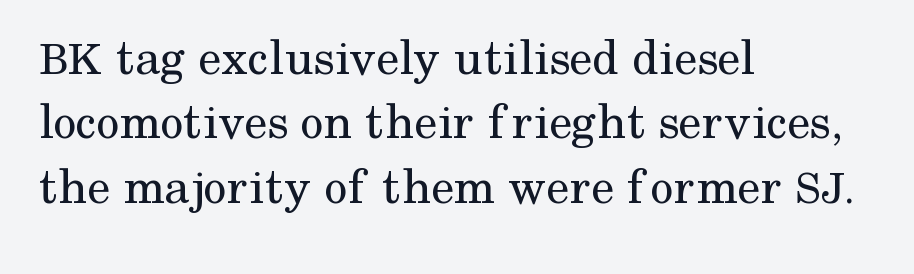
{"serif": "yes", "italic": "no", "bold": "no", "weight": "regular", "width": "normal", "stroke_contrast": "medium", "x_height": "medium", "monospaced": "no", "underline": "no", "align": "left", "line_spacing_ratio": 1.24, "letter_spacing": "normal", "letter_spacing_em": 0.0, "glyph_px": 52}
